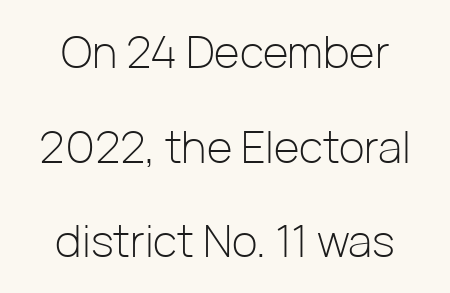
{"serif": "no", "italic": "no", "bold": "no", "weight": "light", "width": "normal", "stroke_contrast": "low", "x_height": "medium", "monospaced": "no", "underline": "no", "align": "center", "line_spacing": "loose", "line_spacing_ratio": 2.15, "letter_spacing": "normal", "letter_spacing_em": 0.0, "glyph_px": 44}
